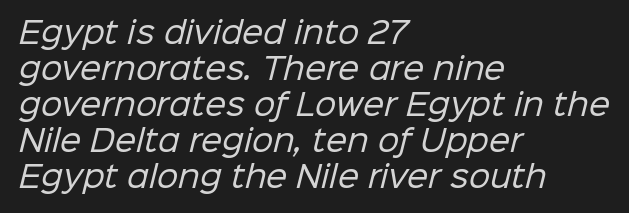
The image shows 30 px regular-weight sans-serif type; set left-aligned, line spacing 1.2x, normal letter spacing, not underlined; low stroke contrast and a medium x-height.
